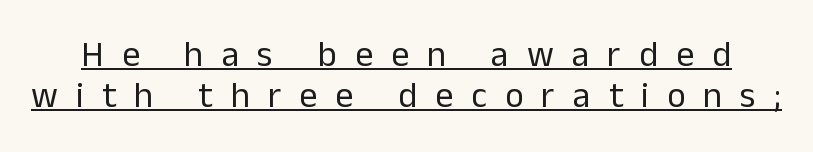
The image shows 36 px regular-weight sans-serif type, upright; set tight line spacing (1.14x), unusually wide letter spacing (+0.5 em), underlined; low stroke contrast and a medium x-height.
